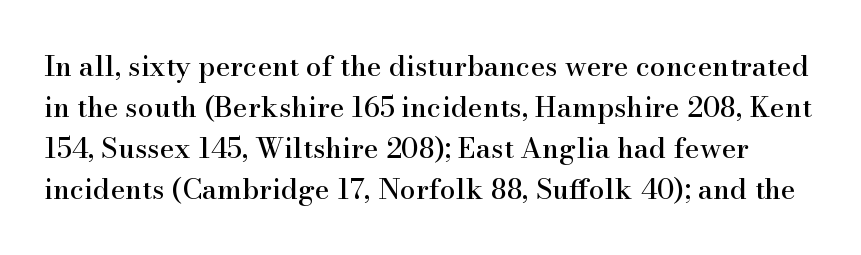
Descender tails drop into unmarked territory. Do the characters align in a grid? No, the font is proportional. Font category for this specimen: serif. These lines sit exactly where default settings would place them. Tall strokes in this sample are plumb rather than angled.
